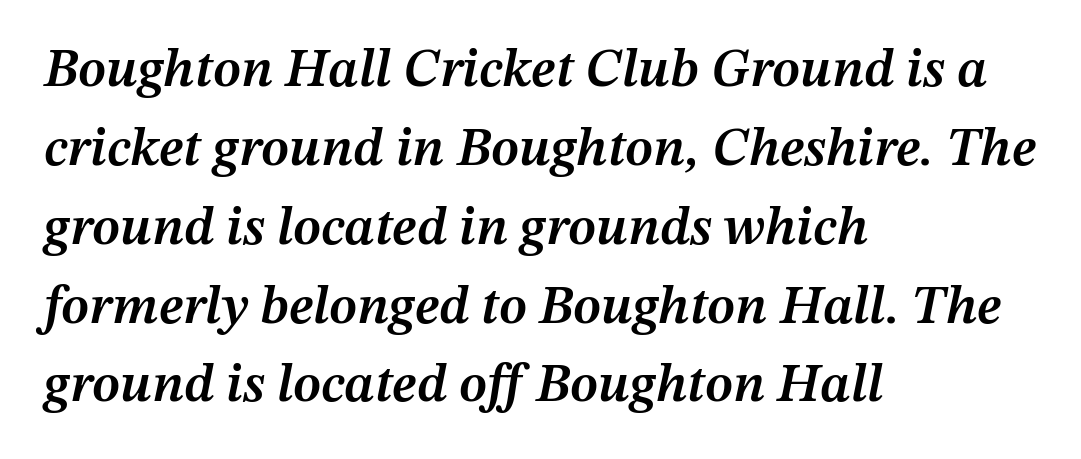
Q: Is the text bold? A: Semi-bold.
Q: Is the text italic (slanted)? A: Yes, it leans right by about 12 degrees.
Q: Is the text underlined? A: No.
Q: How is the paragraph aligned? A: Left-aligned.
Q: Is the spacing between letters normal or unusually wide? A: Normal.
Q: Is the spacing between lines tight, normal or loose? A: Normal.
Q: Width (condensed, normal, or wide)? A: Normal.
Q: Stroke contrast? A: Medium.
Q: x-height? A: Medium.
Q: Monospaced? A: No.
